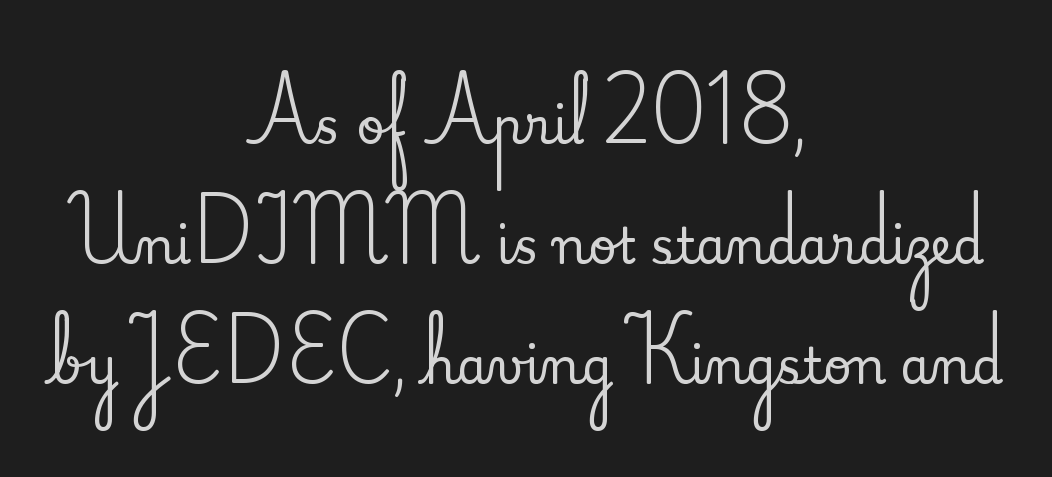
Q: Is the text italic (slanted)? A: No, it is upright.
Q: Is the typeface a serif or a sans-serif typeface? A: Serif.
Q: Is the text underlined? A: No.
Q: How is the paragraph aligned? A: Centered.
Q: Is the spacing between letters normal or unusually wide? A: Normal.
Q: Is the spacing between lines tight, normal or loose? A: Loose.
Q: Width (condensed, normal, or wide)? A: Normal.
Q: Stroke contrast? A: Medium.
Q: x-height? A: Small.
Q: Monospaced? A: No.
